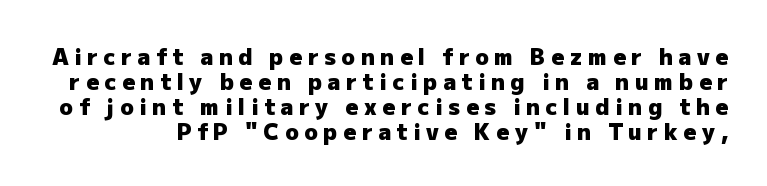
{"italic": "no", "bold": "yes", "underline": "no", "line_spacing": "tight", "line_spacing_ratio": 1.13, "letter_spacing": "wide", "letter_spacing_em": 0.26, "glyph_px": 22}
